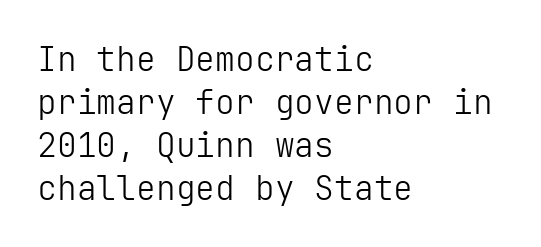
No word sits above an underline. Is there much room between lines? A standard amount, neither cramped nor airy. The designer went with a sans here, leaving each stem footless. Is this a heavy cut? Hardly; it is regular or lighter. Ordinary non-slanted type is in use. Short and long lines alike share a common starting point at left.
